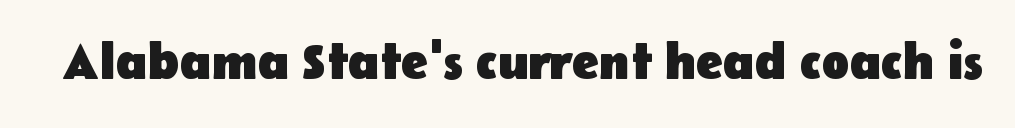
The image shows 51 px heavy sans-serif type, upright; set normal letter spacing, not underlined; low stroke contrast and a medium x-height.
